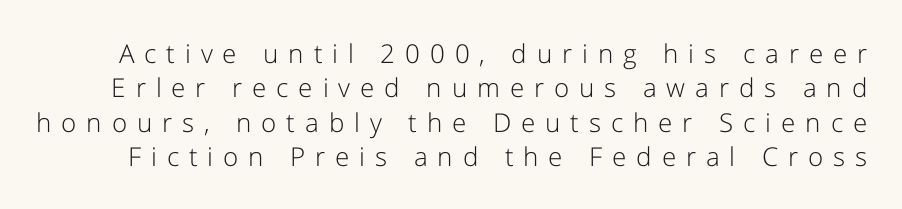
Q: Is the text bold? A: No.
Q: Is the text italic (slanted)? A: No, it is upright.
Q: Is the text underlined? A: No.
Q: Is the spacing between letters normal or unusually wide? A: Unusually wide.
Q: Is the spacing between lines tight, normal or loose? A: Normal.
